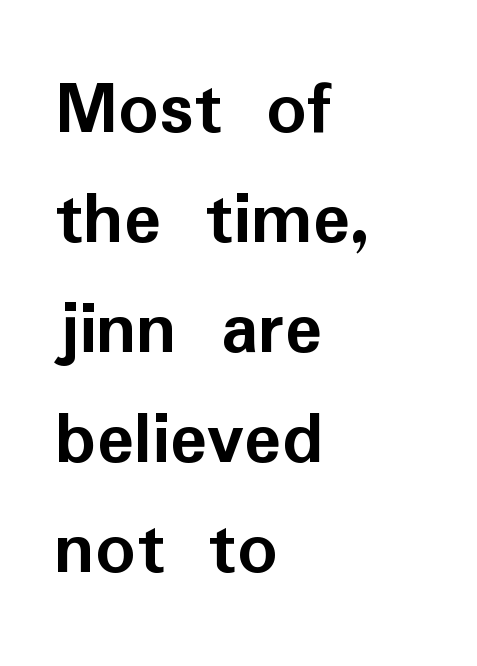
{"serif": "no", "italic": "no", "bold": "yes", "weight": "semibold", "width": "normal", "stroke_contrast": "low", "x_height": "medium", "monospaced": "no", "underline": "no", "align": "left", "line_spacing": "normal", "line_spacing_ratio": 1.41, "letter_spacing": "normal", "letter_spacing_em": 0.0, "glyph_px": 78}
